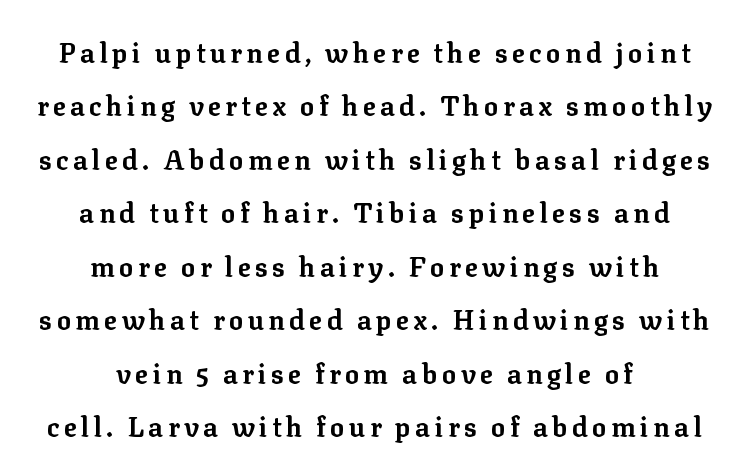
Rendered with straight, roman letterforms. Anything drawn beneath the words? Only blank space. As a designer I'd log this as weight 700, bold. Neither beginnings nor endings align; midpoints do.
